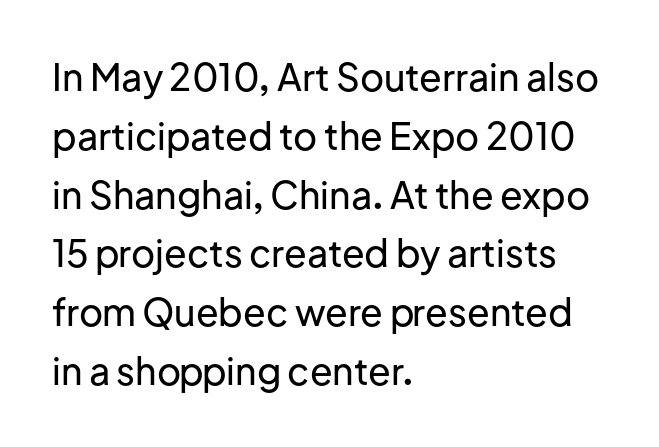
Typographically, this falls in the sans-serif category. Underlining? Definitely not there. The letters advance in unequal steps, a hallmark of proportional type. Designer's note — italics off, roman on. Each line starts at the same left margin while the right side varies.
